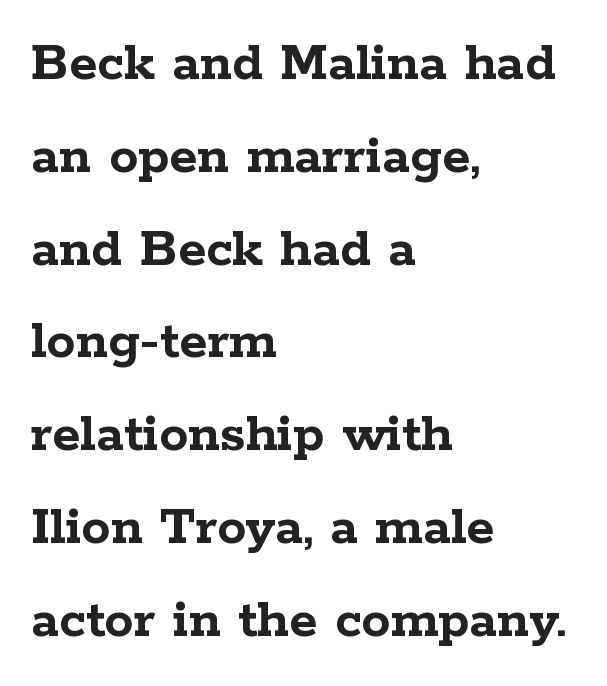
The string is rendered with underlining switched off. The letterforms sit shoulder to shoulder at normal distance. Summary of vertical rhythm: regular, with standard interline spacing. The rendering uses natural spacing where letterforms have individual widths. Upright lettering throughout.
